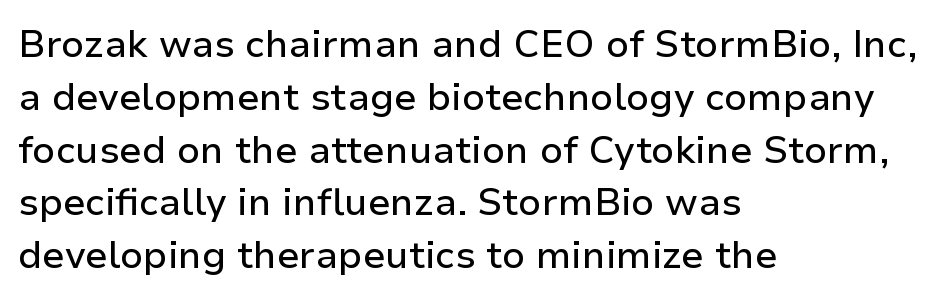
The image shows 38 px sans-serif type, upright; set left-aligned, normal line spacing (1.39x), normal letter spacing, not underlined; low stroke contrast and a medium x-height.
